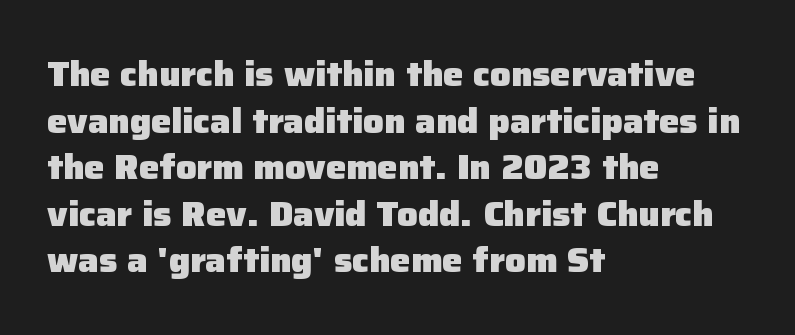
{"serif": "no", "italic": "no", "bold": "yes", "weight": "heavy", "width": "normal", "stroke_contrast": "low", "x_height": "medium", "monospaced": "no", "underline": "no", "align": "left", "line_spacing": "normal", "line_spacing_ratio": 1.37, "letter_spacing": "normal", "letter_spacing_em": 0.0, "glyph_px": 34}
